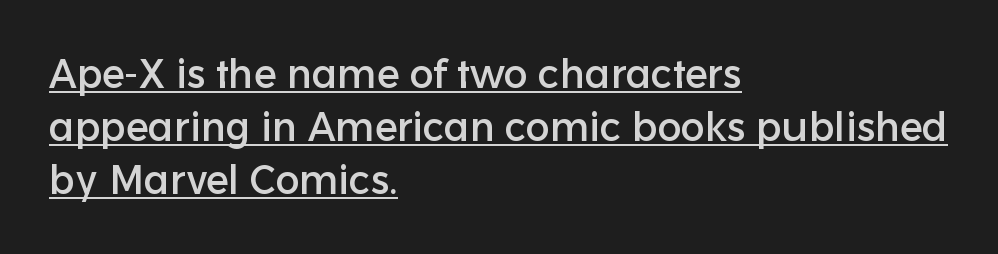
Q: Is the text italic (slanted)? A: No, it is upright.
Q: Is the typeface a serif or a sans-serif typeface? A: Sans-serif.
Q: Is the text underlined? A: Yes.
Q: How is the paragraph aligned? A: Left-aligned.
Q: Is the spacing between letters normal or unusually wide? A: Normal.
Q: Is the spacing between lines tight, normal or loose? A: Normal.
Q: Width (condensed, normal, or wide)? A: Normal.
Q: Stroke contrast? A: Low.
Q: x-height? A: Medium.
Q: Monospaced? A: No.
